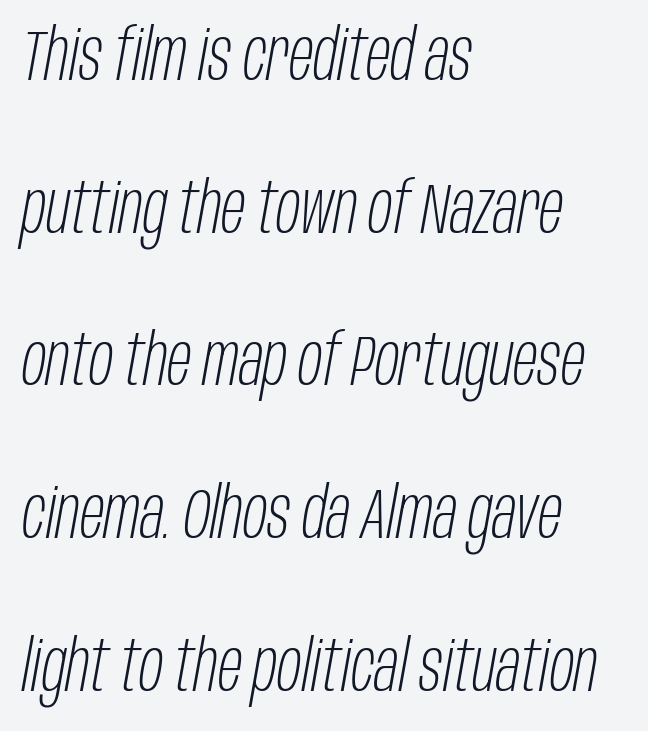
{"italic": "yes", "lean": "right", "slant_degrees": 10, "bold": "no", "weight": "light", "width": "condensed", "stroke_contrast": "low", "x_height": "large", "monospaced": "no", "underline": "no", "align": "left", "line_spacing": "loose", "line_spacing_ratio": 2.12, "letter_spacing": "normal", "letter_spacing_em": 0.0, "glyph_px": 72}
